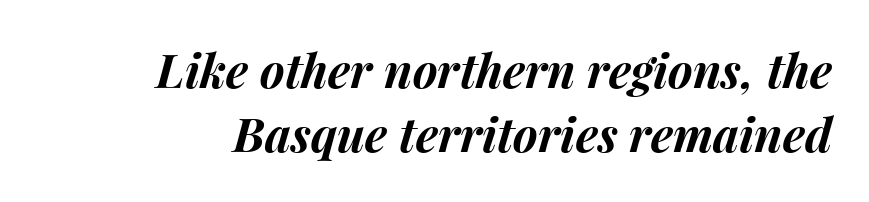
{"italic": "yes", "lean": "right", "slant_degrees": 15, "bold": "yes", "weight": "bold", "width": "normal", "stroke_contrast": "medium", "x_height": "medium", "monospaced": "no", "underline": "no", "align": "right", "line_spacing": "normal", "line_spacing_ratio": 1.37, "letter_spacing": "normal", "letter_spacing_em": 0.0, "glyph_px": 47}
